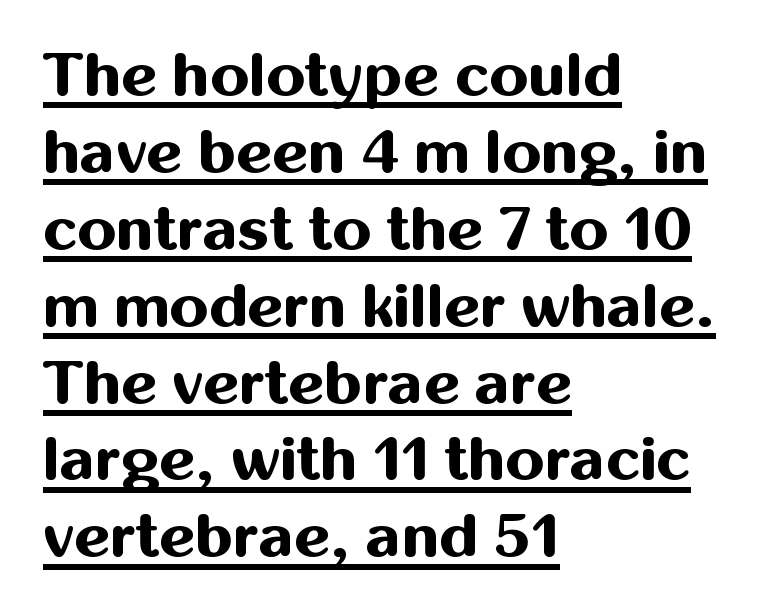
Q: Is the text bold? A: Yes.
Q: Is the text italic (slanted)? A: No, it is upright.
Q: Is the typeface a serif or a sans-serif typeface? A: Sans-serif.
Q: Is the text underlined? A: Yes.
Q: How is the paragraph aligned? A: Left-aligned.
Q: Is the spacing between letters normal or unusually wide? A: Normal.
Q: Width (condensed, normal, or wide)? A: Normal.
Q: Stroke contrast? A: Medium.
Q: x-height? A: Medium.
Q: Monospaced? A: No.
